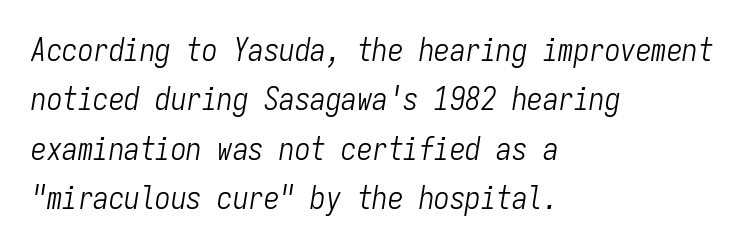
The image shows 31 px light, condensed type, italic (leaning right), monospaced; set left-aligned, normal line spacing (1.59x), normal letter spacing, not underlined; low stroke contrast and a medium x-height.
